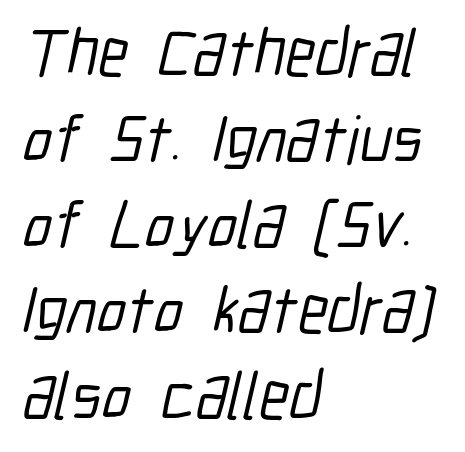
Q: Is the typeface a serif or a sans-serif typeface? A: Sans-serif.
Q: Is the text underlined? A: No.
Q: How is the paragraph aligned? A: Left-aligned.
Q: Is the spacing between letters normal or unusually wide? A: Normal.
Q: Is the spacing between lines tight, normal or loose? A: Normal.
Q: Width (condensed, normal, or wide)? A: Condensed.
Q: Stroke contrast? A: Low.
Q: x-height? A: Medium.
Q: Monospaced? A: No.
